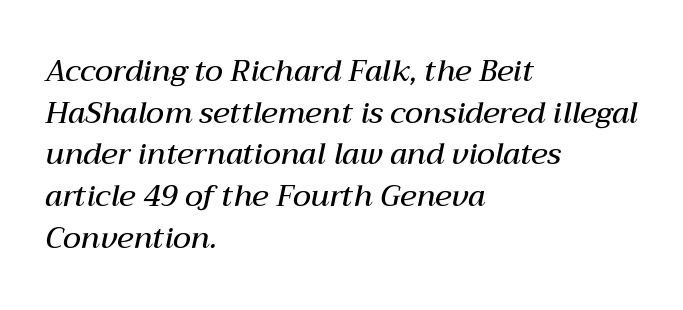
The image shows 30 px semibold type, italic (leaning right); set left-aligned, normal line spacing (1.39x), normal letter spacing, not underlined; medium stroke contrast and a medium x-height.
